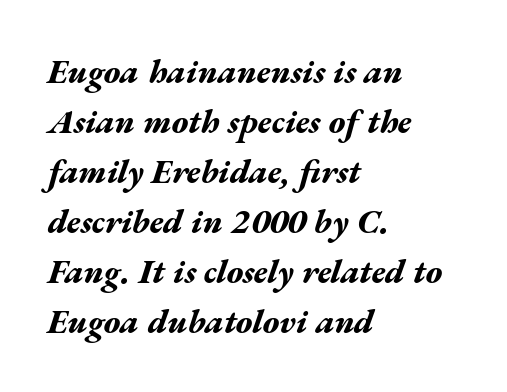
The image shows 34 px bold, wide type, italic (leaning right); set left-aligned, normal line spacing (1.47x), normal letter spacing, not underlined; medium stroke contrast and a medium x-height.
